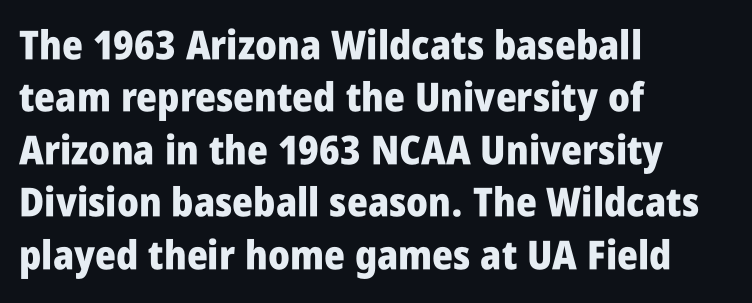
{"serif": "no", "italic": "no", "bold": "yes", "weight": "heavy", "width": "condensed", "stroke_contrast": "low", "x_height": "large", "monospaced": "no", "underline": "no", "align": "left", "line_spacing": "normal", "line_spacing_ratio": 1.31, "letter_spacing": "normal", "letter_spacing_em": 0.0, "glyph_px": 40}
